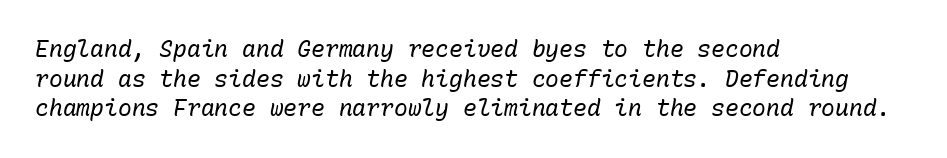
The image shows 23 px text type, italic (leaning right); set left-aligned, normal line spacing (1.29x), normal letter spacing, not underlined.
